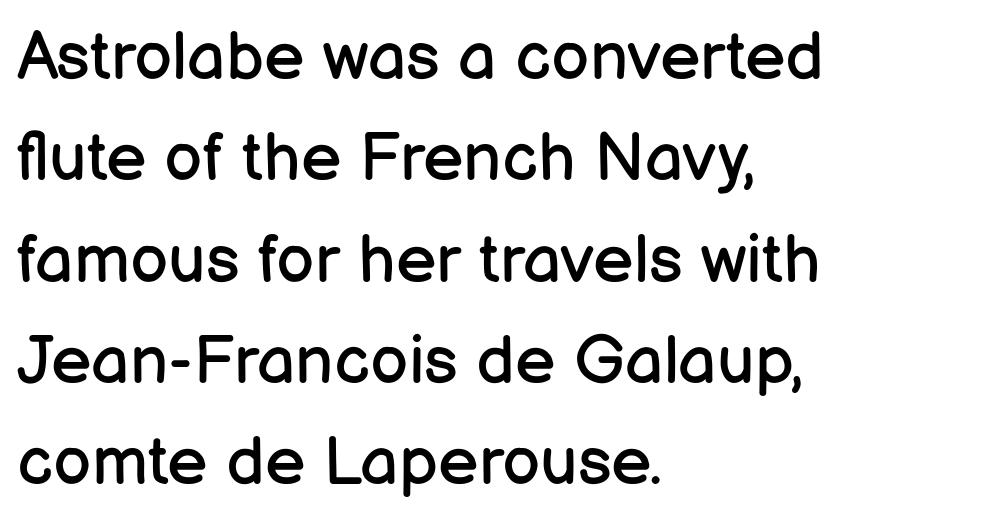
Looks like regular typesetting: each glyph gets only the width it needs. Upright lettering throughout. The typesetting does not lean heavy: it is not bold. If you measured baseline to baseline, you'd find a middling distance. Is the block centered? No — it sits flush against the left margin. Type style note: lacks serifs.
